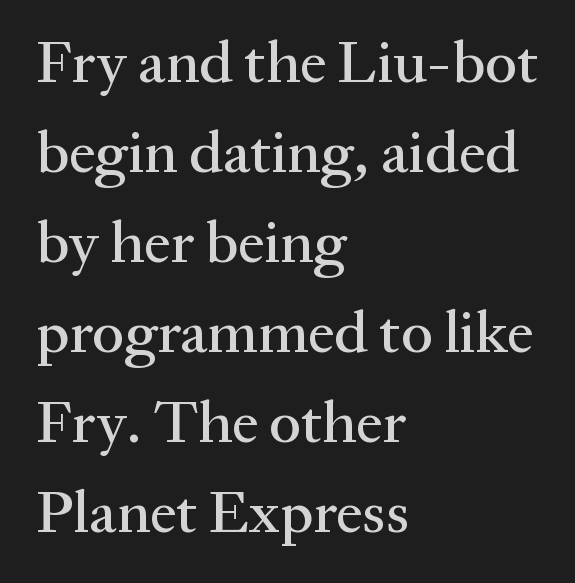
Q: Is the text italic (slanted)? A: No, it is upright.
Q: Is the typeface a serif or a sans-serif typeface? A: Serif.
Q: Is the text underlined? A: No.
Q: How is the paragraph aligned? A: Left-aligned.
Q: Is the spacing between letters normal or unusually wide? A: Normal.
Q: Is the spacing between lines tight, normal or loose? A: Normal.
Q: Width (condensed, normal, or wide)? A: Normal.
Q: Stroke contrast? A: Medium.
Q: x-height? A: Medium.
Q: Monospaced? A: No.
